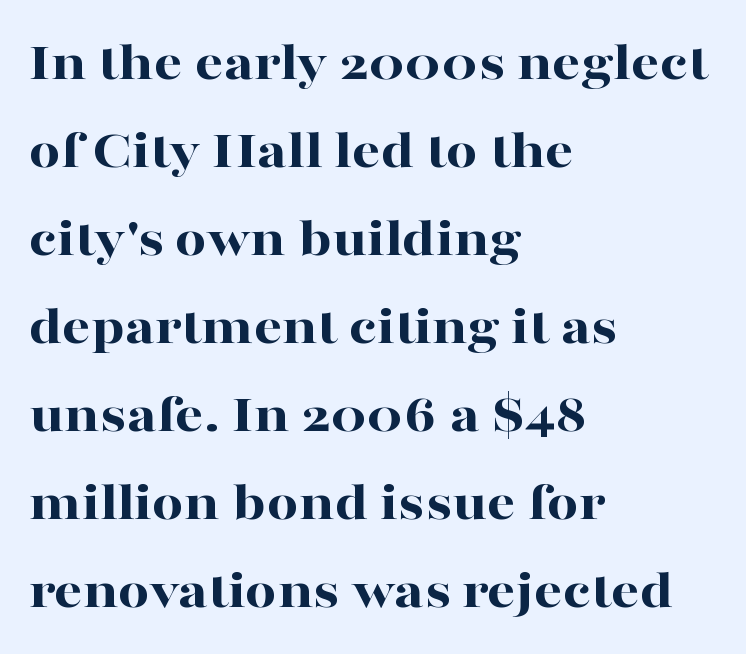
The designer went with a serif here, giving each stem small feet. You'd pick this weight for a headline — it's a proper bold. Line starts are locked; line ends wander. Each letter keeps its own natural width here, so spacing adapts to shape. Vertical strokes here are truly vertical. Evenly set lines give the paragraph a standard silhouette.
